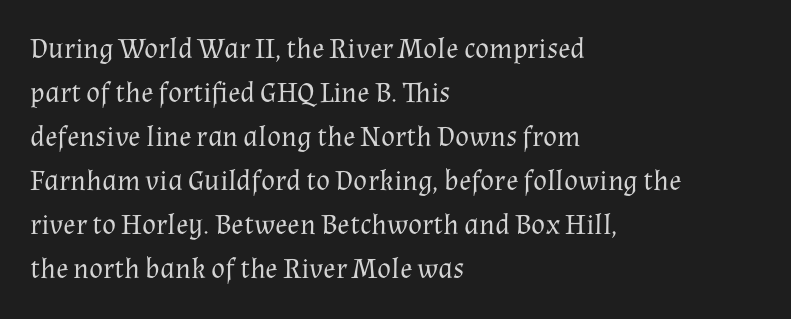
The image shows 29 px regular-weight serif type, upright; set left-aligned, normal line spacing (1.52x), normal letter spacing, not underlined; medium stroke contrast and a medium x-height.
